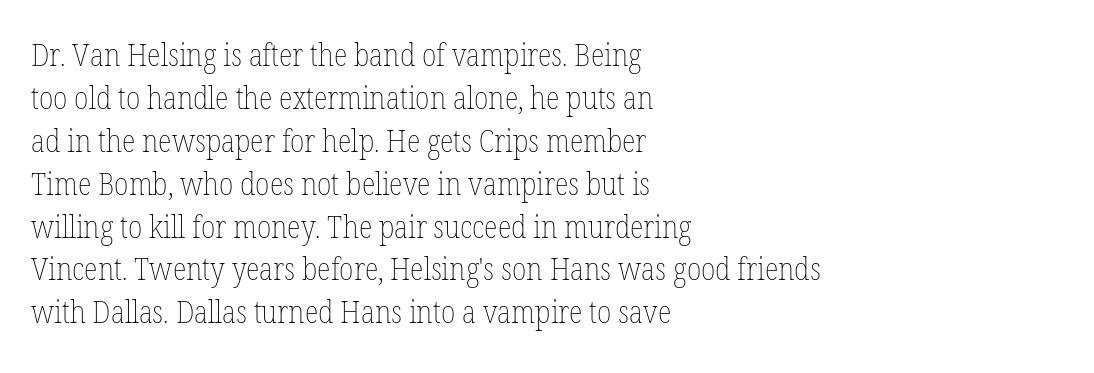
Q: Is the text bold? A: No.
Q: Is the text italic (slanted)? A: No, it is upright.
Q: Is the text underlined? A: No.
Q: How is the paragraph aligned? A: Left-aligned.
Q: Is the spacing between letters normal or unusually wide? A: Normal.
Q: Is the spacing between lines tight, normal or loose? A: Normal.
Q: Width (condensed, normal, or wide)? A: Condensed.
Q: Stroke contrast? A: Low.
Q: x-height? A: Medium.
Q: Monospaced? A: No.
